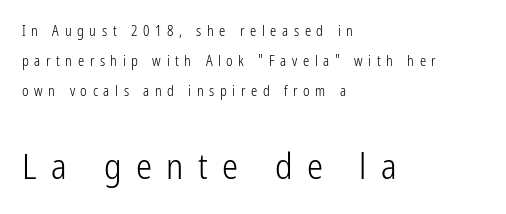
The image shows 36 px light, condensed sans-serif type, upright; set left-aligned, loose line spacing (2.16x), unusually wide letter spacing (+0.4 em), not underlined; the second (bottom) block is 2.57x larger; low stroke contrast and a medium x-height.
